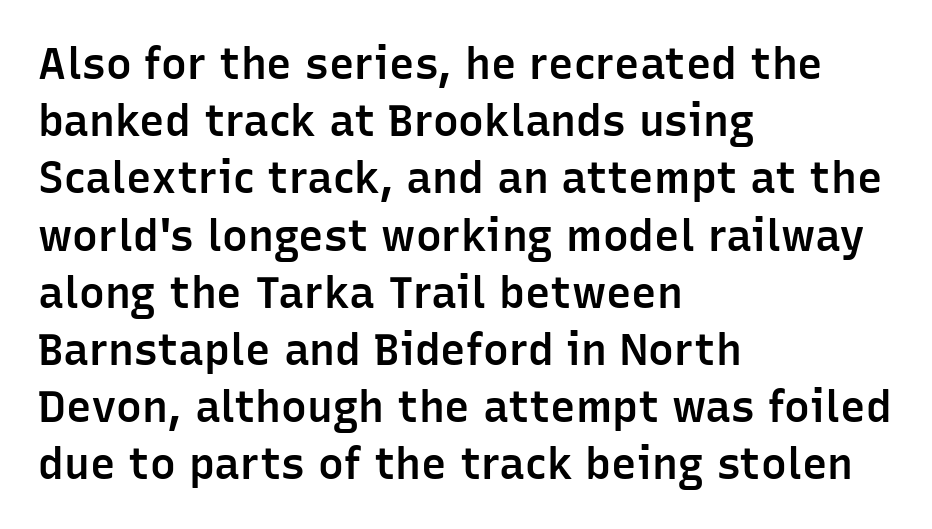
Q: Is the text bold? A: Semi-bold.
Q: Is the text italic (slanted)? A: No, it is upright.
Q: Is the typeface a serif or a sans-serif typeface? A: Sans-serif.
Q: Is the text underlined? A: No.
Q: How is the paragraph aligned? A: Left-aligned.
Q: Is the spacing between letters normal or unusually wide? A: Normal.
Q: Is the spacing between lines tight, normal or loose? A: Normal.
Q: Width (condensed, normal, or wide)? A: Normal.
Q: Stroke contrast? A: Low.
Q: x-height? A: Medium.
Q: Monospaced? A: No.
